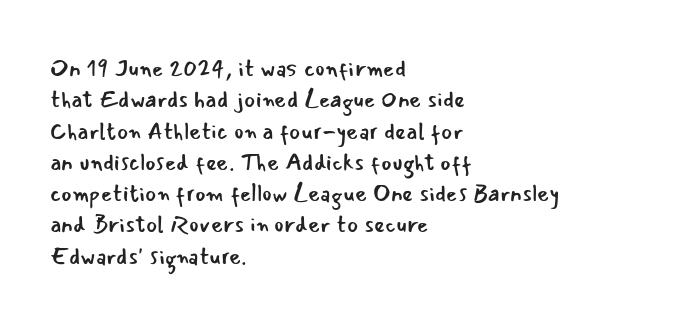
Q: Is the text bold? A: No.
Q: Is the text italic (slanted)? A: No, it is upright.
Q: Is the text underlined? A: No.
Q: How is the paragraph aligned? A: Left-aligned.
Q: Is the spacing between letters normal or unusually wide? A: Normal.
Q: Is the spacing between lines tight, normal or loose? A: Normal.
